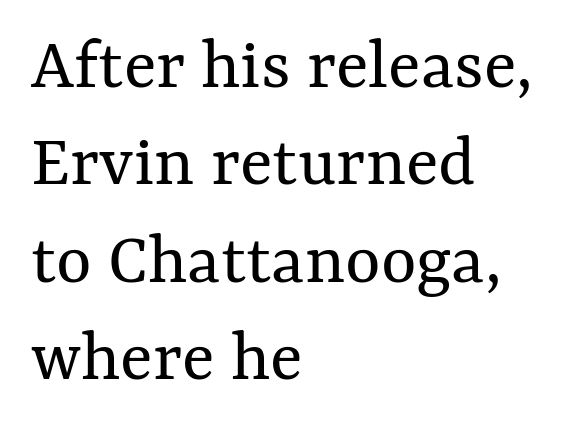
Typeset ragged right — the left edge is the straight one. Here the glyphs are tracked normally, forming tight word shapes. Varying glyph widths throughout — classic text-font behaviour. The strokes are not fattened; the text isn't bold. Quick note: interline space is typical.
